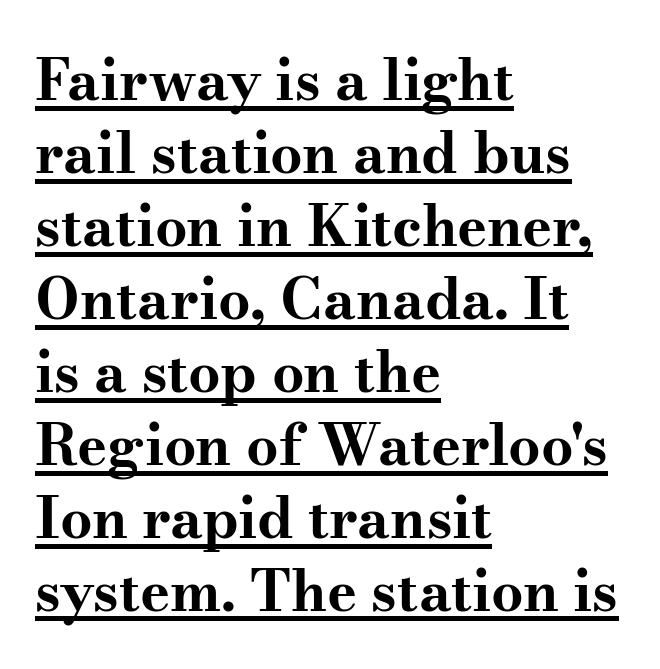
{"serif": "yes", "italic": "no", "bold": "yes", "weight": "bold", "width": "wide", "stroke_contrast": "medium", "x_height": "small", "monospaced": "no", "underline": "yes", "align": "left", "line_spacing": "normal", "line_spacing_ratio": 1.28, "letter_spacing": "normal", "letter_spacing_em": 0.0, "glyph_px": 57}
